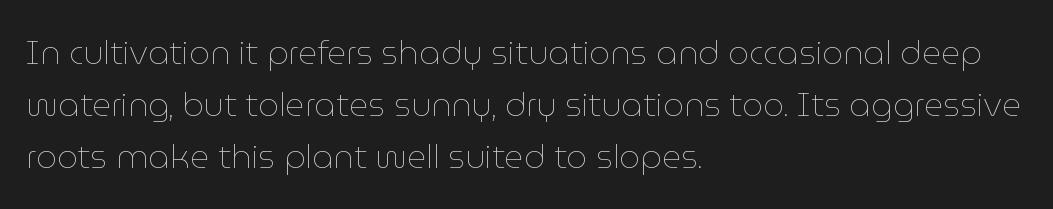
Visually the block forms a straight wall on the left and a jagged coastline on the right. Bold? No — there's no thickening of the strokes. Baseline-to-baseline distance is the conventional proportion of letter height. Short note: letters normally spaced.
